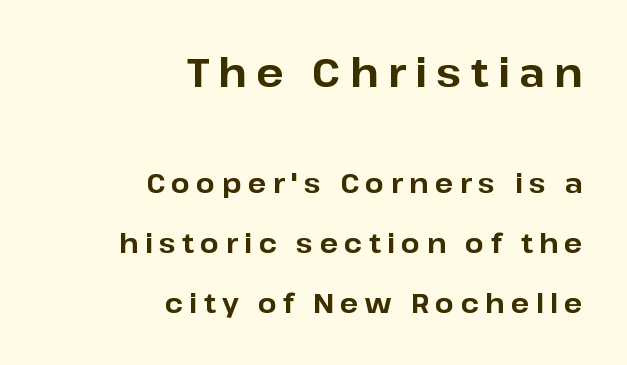
The image shows 40 px bold sans-serif type, upright; set right-aligned, loose line spacing (2.21x), unusually wide letter spacing (+0.23 em), not underlined; the first (top) block is 1.48x larger; low stroke contrast and a medium x-height.
